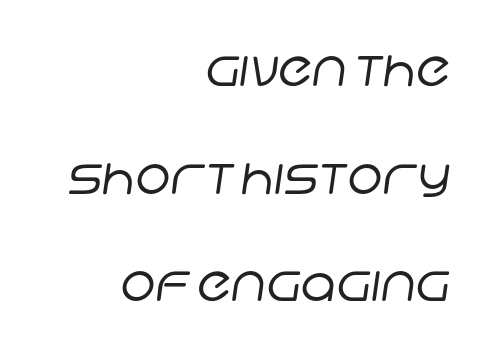
Q: Is the text bold? A: No.
Q: Is the typeface a serif or a sans-serif typeface? A: Sans-serif.
Q: Is the text underlined? A: No.
Q: How is the paragraph aligned? A: Right-aligned.
Q: Is the spacing between letters normal or unusually wide? A: Normal.
Q: Is the spacing between lines tight, normal or loose? A: Loose.
Q: Width (condensed, normal, or wide)? A: Normal.
Q: Stroke contrast? A: Low.
Q: x-height? A: Large.
Q: Monospaced? A: No.
